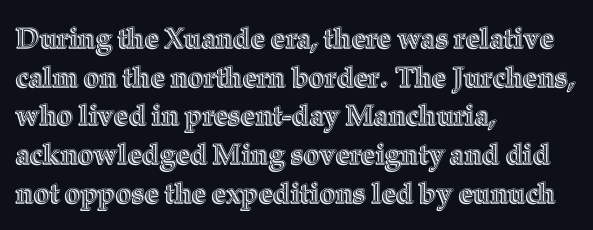
The image shows 28 px text type, upright; set left-aligned, normal line spacing (1.38x), normal letter spacing, not underlined; a medium x-height.
